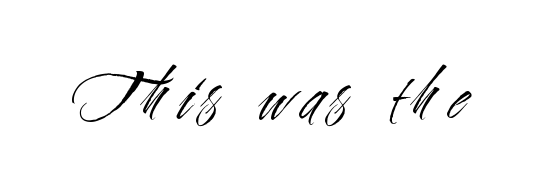
The image shows 75 px light, condensed sans-serif type; set not underlined; medium stroke contrast and a small x-height.
